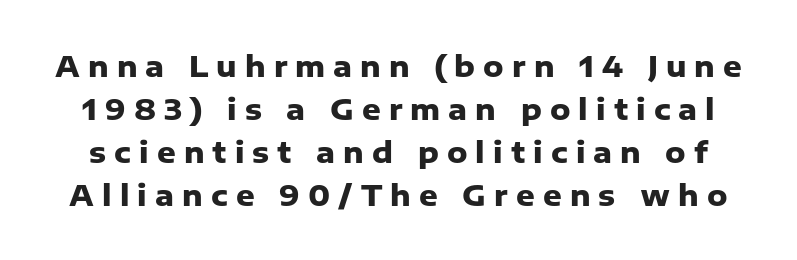
Q: Is the text bold? A: Yes.
Q: Is the text italic (slanted)? A: No, it is upright.
Q: Is the typeface a serif or a sans-serif typeface? A: Sans-serif.
Q: Is the text underlined? A: No.
Q: Is the spacing between letters normal or unusually wide? A: Unusually wide.
Q: Is the spacing between lines tight, normal or loose? A: Normal.
Q: Width (condensed, normal, or wide)? A: Normal.
Q: Stroke contrast? A: Low.
Q: x-height? A: Medium.
Q: Monospaced? A: No.
